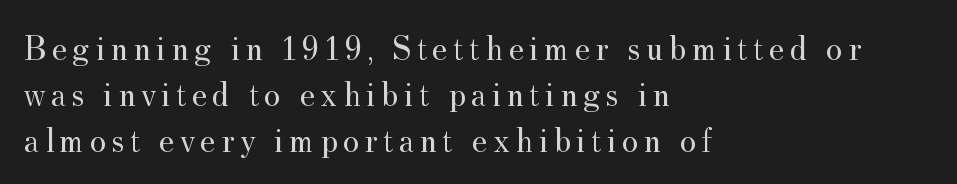
The passage shown is typeset with a serif family. This sample is left-justified, so line endings fall wherever the words run out. Anything drawn beneath the words? Only blank space. The letters stand straight up with perfectly vertical stems.
